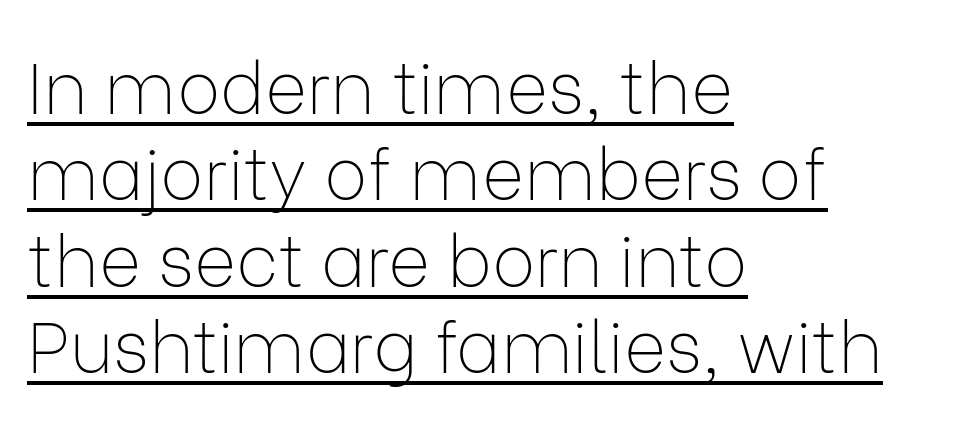
A sans-serif font was chosen for this passage. The typography opts for an upright posture over an oblique one. The letterforms sit at book weight or below. Compared with undecorated copy, this sample adds a rule below the words. The letters sit at their default tracking, neither squeezed nor spread.
